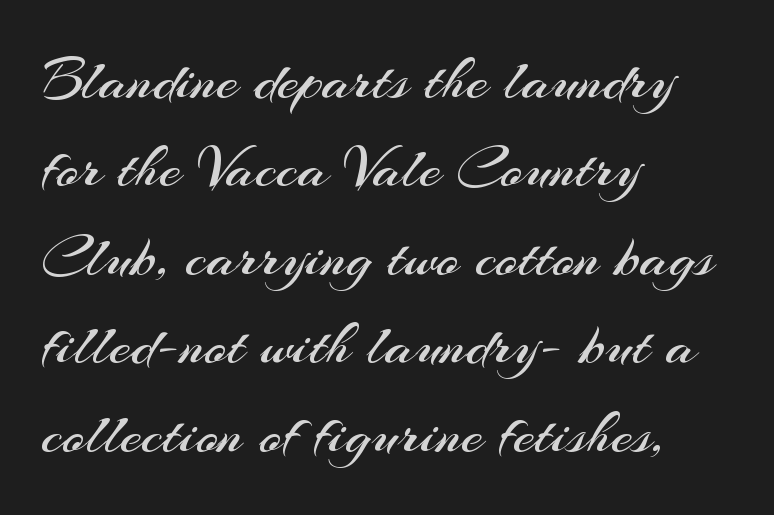
Q: Is the text bold? A: No.
Q: Is the text italic (slanted)? A: Yes.
Q: Is the typeface a serif or a sans-serif typeface? A: Sans-serif.
Q: Is the text underlined? A: No.
Q: How is the paragraph aligned? A: Left-aligned.
Q: Is the spacing between letters normal or unusually wide? A: Normal.
Q: Is the spacing between lines tight, normal or loose? A: Normal.
Q: Width (condensed, normal, or wide)? A: Normal.
Q: Stroke contrast? A: Medium.
Q: x-height? A: Small.
Q: Monospaced? A: No.
